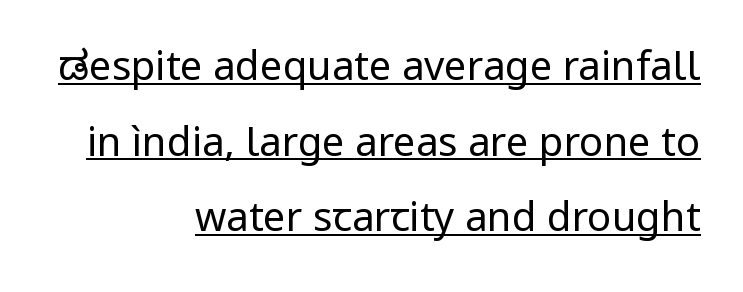
Look at the tracking — it's just the regular setting, nothing added. Stroke mass is kept to a normal reading level or below. The ragged edge is on the left, which tells us the setting is flush right. The typesetter has applied underlining to the passage shown.
